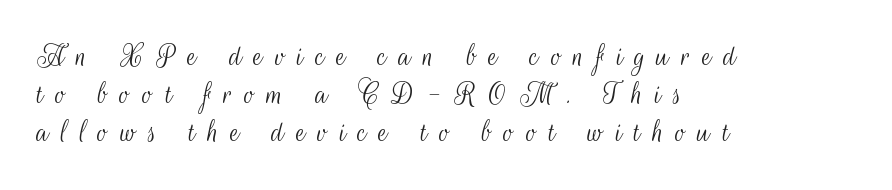
The image shows 33 px light, condensed sans-serif type; set left-aligned, tight line spacing (1.15x), unusually wide letter spacing (+0.37 em), not underlined; medium stroke contrast and a small x-height.
